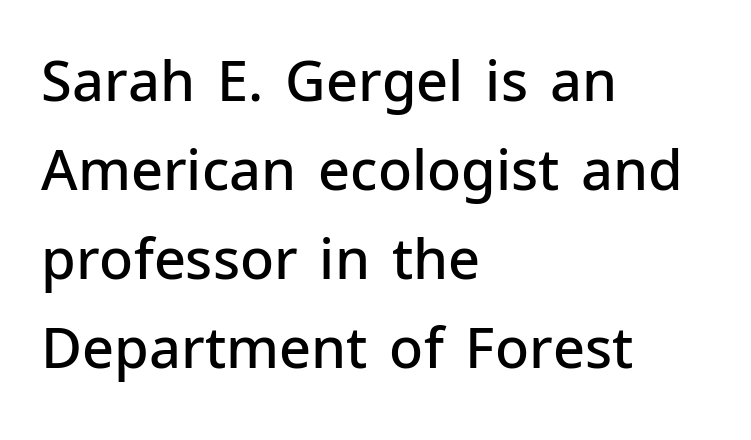
The image shows 56 px semibold sans-serif type, upright; set left-aligned, normal line spacing (1.59x), normal letter spacing, not underlined; low stroke contrast and a medium x-height.
